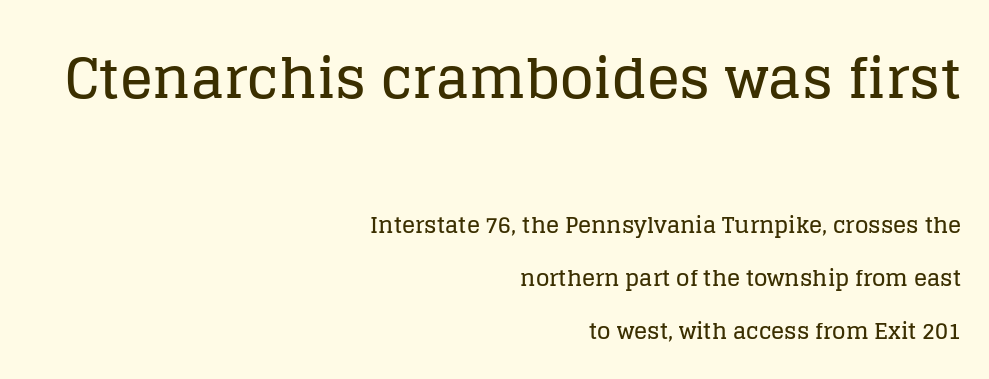
Upright lettering throughout. Nobody touched the tracking dial on this one. Alignment: flush right. In this sample the first text group is rendered at the bigger scale.
